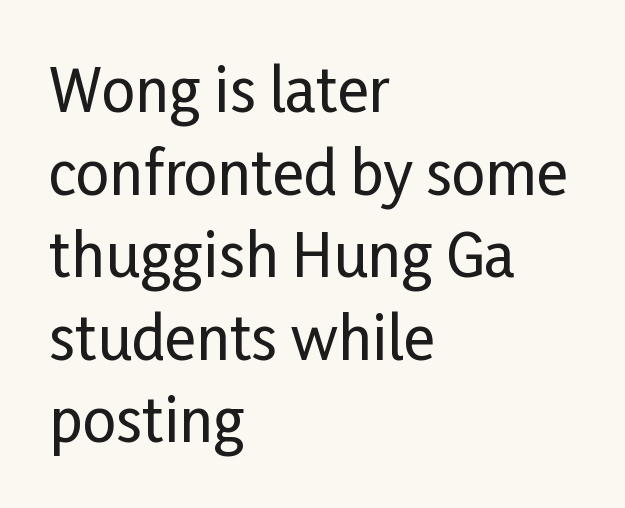
Q: Is the text italic (slanted)? A: No, it is upright.
Q: Is the typeface a serif or a sans-serif typeface? A: Sans-serif.
Q: Is the text underlined? A: No.
Q: How is the paragraph aligned? A: Left-aligned.
Q: Is the spacing between letters normal or unusually wide? A: Normal.
Q: Is the spacing between lines tight, normal or loose? A: Normal.
Q: Width (condensed, normal, or wide)? A: Condensed.
Q: Stroke contrast? A: Low.
Q: x-height? A: Medium.
Q: Monospaced? A: No.
